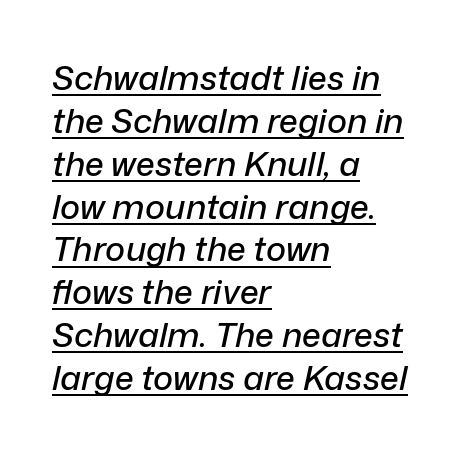
Q: Is the text italic (slanted)? A: Yes, it leans right by about 12 degrees.
Q: Is the text underlined? A: Yes.
Q: How is the paragraph aligned? A: Left-aligned.
Q: Is the spacing between letters normal or unusually wide? A: Normal.
Q: Is the spacing between lines tight, normal or loose? A: Normal.
Q: Width (condensed, normal, or wide)? A: Normal.
Q: Stroke contrast? A: Low.
Q: x-height? A: Medium.
Q: Monospaced? A: No.
